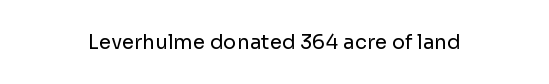
{"italic": "no", "bold": "no", "underline": "no", "letter_spacing": "normal", "letter_spacing_em": 0.0, "glyph_px": 20}
